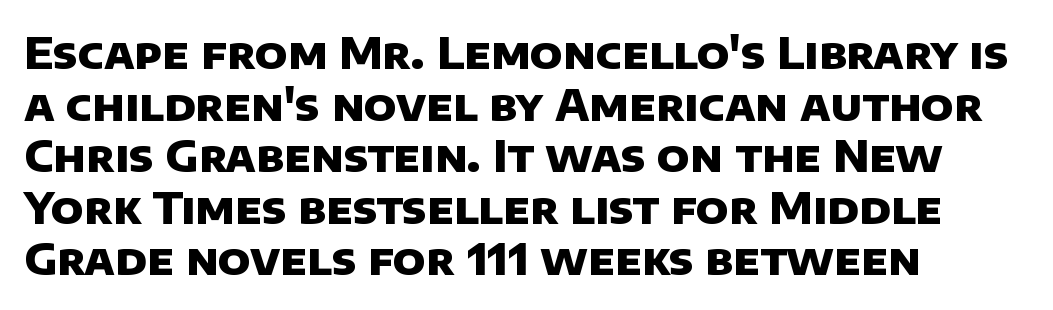
The image shows 43 px heavy sans-serif type; set left-aligned, line spacing 1.2x, normal letter spacing, not underlined; low stroke contrast and a large x-height.
